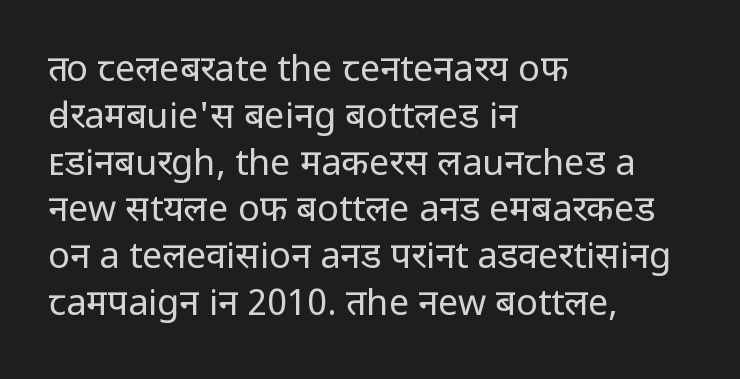
Character widths vary here, with narrow letters taking less room than wide ones. No extra ink here — the face is not bold. These lines are set flush left with a ragged right edge. Does extra space separate the letters? No, they use regular spacing. This is the regular roman posture of the typeface. Look at the bottom of the vertical strokes: they stop flat, with no serifs.
